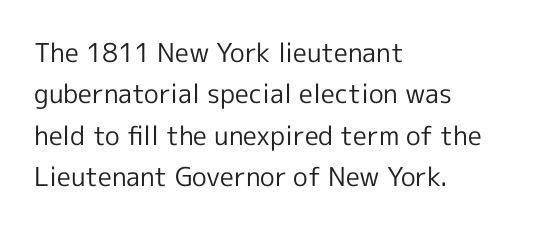
{"italic": "no", "bold": "no", "underline": "no", "align": "left", "line_spacing": "normal", "line_spacing_ratio": 1.59, "letter_spacing": "normal", "letter_spacing_em": 0.0, "glyph_px": 26}
